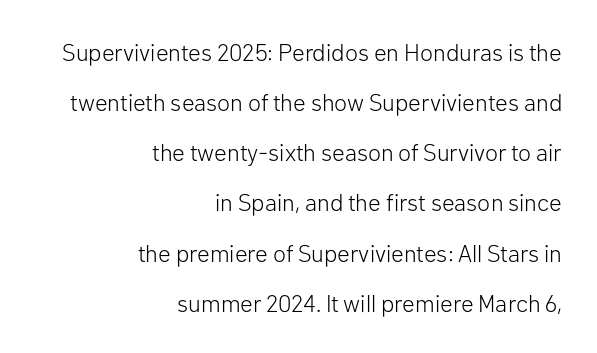
This sample uses plain, unmodified letter spacing. Each stroke keeps to a modest, everyday thickness or less. Successive baselines arrive slowly, with a big drop between each. Each row of text sits above clean, open space. These lines were composed using upright roman letters.
